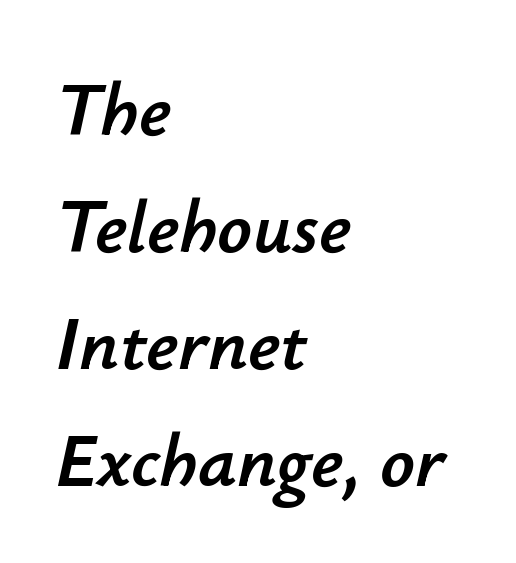
The image shows 76 px text type, italic (leaning right); set left-aligned, normal line spacing (1.54x), normal letter spacing, not underlined; low stroke contrast and a small x-height.
